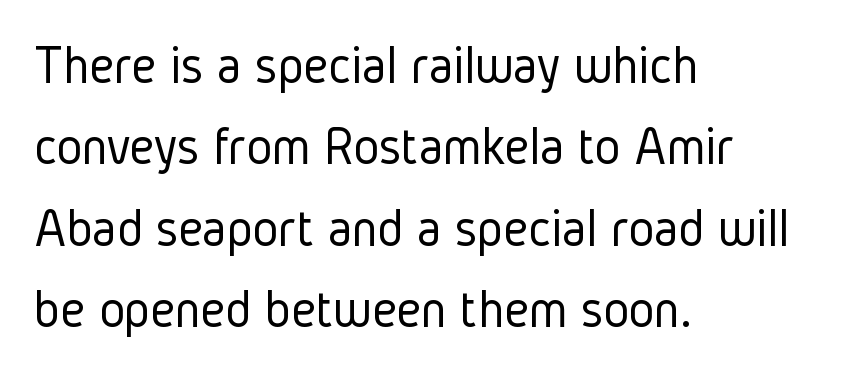
The image shows 55 px light, condensed sans-serif type, upright; set left-aligned, normal line spacing (1.48x), normal letter spacing, not underlined; low stroke contrast and a medium x-height.
